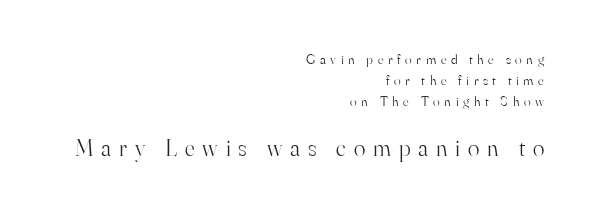
Is the lower block the larger one? Yes — the lower block carries the bigger type. This rendering widens character spacing well past its baseline value. Teacher's note: observe the even right margin — that is flush-right alignment. This reads as an unemphasized weight, regular at the heaviest. The leading is moderate, giving the passage an even texture. No italicization has been applied; the sample stays upright.
